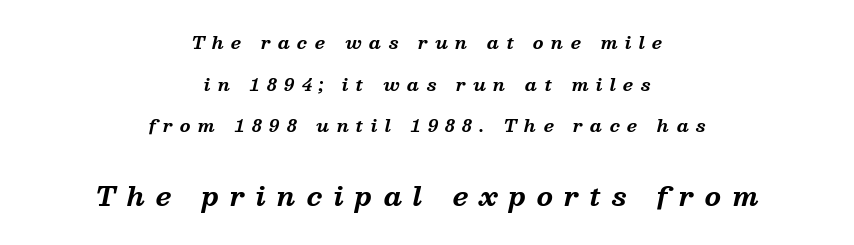
Q: Is the text bold? A: Yes.
Q: Is the text italic (slanted)? A: Yes, it leans right by about 13 degrees.
Q: Is the text underlined? A: No.
Q: How is the paragraph aligned? A: Centered.
Q: Is the spacing between letters normal or unusually wide? A: Unusually wide.
Q: Is the spacing between lines tight, normal or loose? A: Loose.
Q: Which block of text is set in a larger size, the first (top) or the second (bottom)? A: The second (bottom) one.
